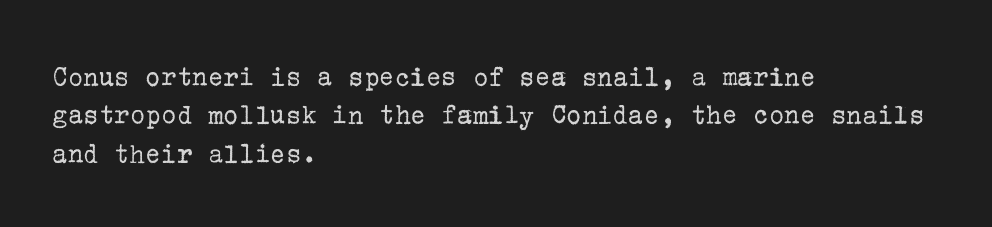
The image shows 29 px regular-weight serif type, upright; set left-aligned, normal line spacing (1.32x), normal letter spacing, not underlined; low stroke contrast and a medium x-height.
